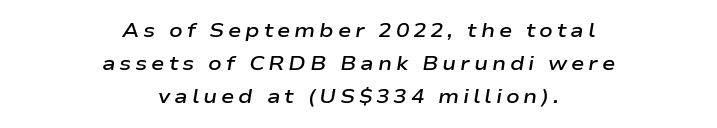
{"italic": "yes", "lean": "right", "slant_degrees": 9, "bold": "semi", "underline": "no", "align": "center", "line_spacing": "normal", "line_spacing_ratio": 1.66, "glyph_px": 20}
